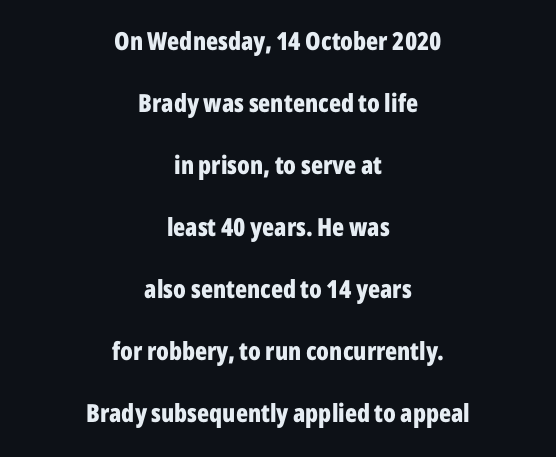
{"italic": "no", "bold": "yes", "underline": "no", "align": "center", "line_spacing": "loose", "line_spacing_ratio": 2.48, "letter_spacing": "normal", "letter_spacing_em": 0.0, "glyph_px": 25}
